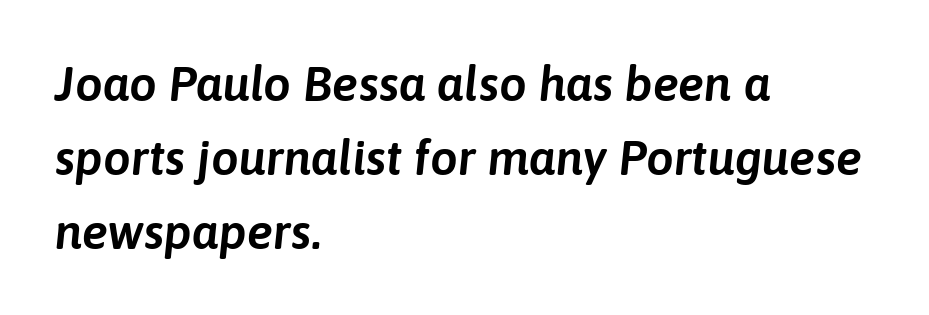
The image shows 49 px text type, italic (leaning right); set left-aligned, normal line spacing (1.51x), normal letter spacing, not underlined; low stroke contrast and a medium x-height.
